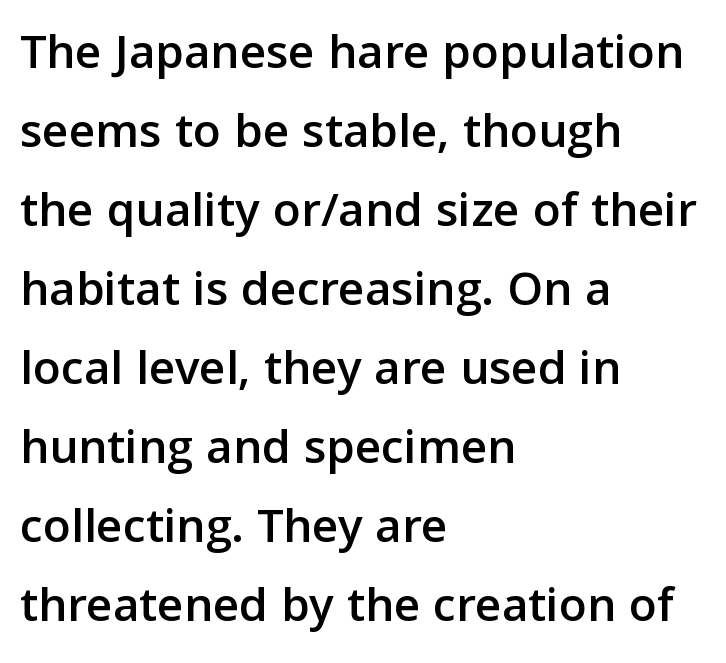
The image shows 51 px sans-serif type, upright; set left-aligned, normal line spacing (1.55x), normal letter spacing, not underlined; low stroke contrast and a medium x-height.
